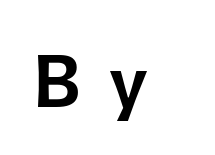
{"serif": "no", "italic": "no", "width": "normal", "stroke_contrast": "low", "x_height": "medium", "monospaced": "no", "underline": "no", "letter_spacing": "wide", "letter_spacing_em": 0.39, "glyph_px": 72}
